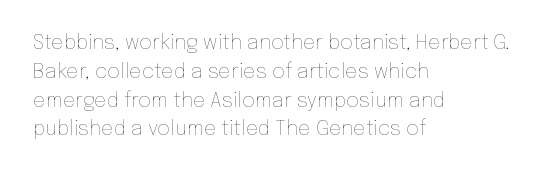
{"italic": "no", "bold": "no", "underline": "no", "align": "left", "line_spacing": "normal", "line_spacing_ratio": 1.44, "letter_spacing": "normal", "letter_spacing_em": 0.0, "glyph_px": 20}
